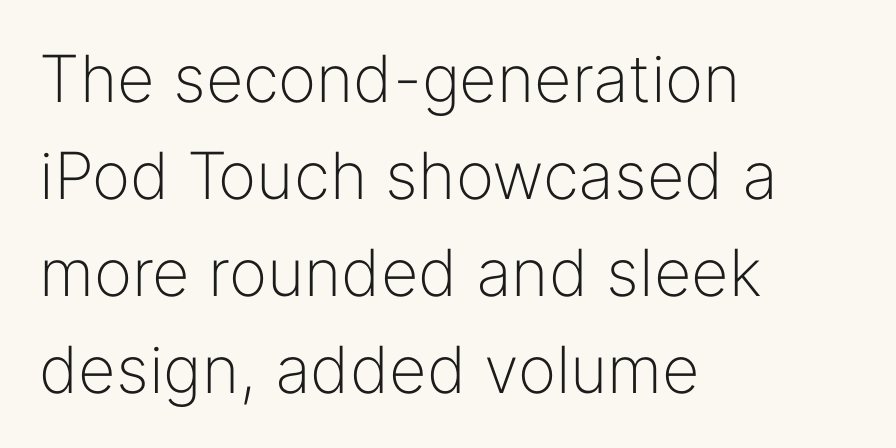
This sample is left-justified, so line endings fall wherever the words run out. Think standard paragraph weight, or any step lighter than that. Unmarked baselines from the first word to the last. Compared with typical body copy, the letter spacing here is the same. Does the lettering tilt? It doesn't — this is upright.
